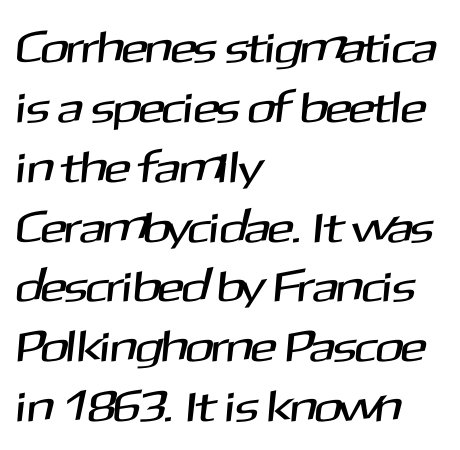
Q: Is the typeface a serif or a sans-serif typeface? A: Sans-serif.
Q: Is the text underlined? A: No.
Q: How is the paragraph aligned? A: Left-aligned.
Q: Is the spacing between letters normal or unusually wide? A: Normal.
Q: Is the spacing between lines tight, normal or loose? A: Normal.
Q: Width (condensed, normal, or wide)? A: Normal.
Q: Stroke contrast? A: Medium.
Q: x-height? A: Medium.
Q: Monospaced? A: No.
